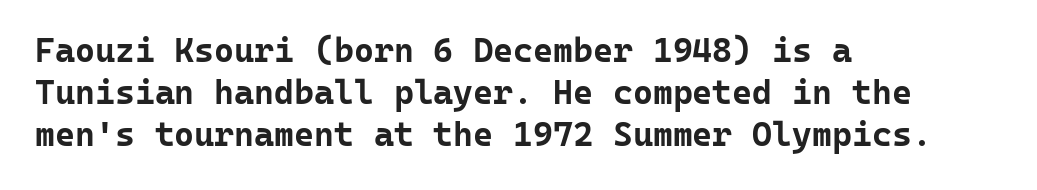
The image shows 34 px bold sans-serif type, upright, monospaced; set left-aligned, line spacing 1.24x, normal letter spacing, not underlined; low stroke contrast and a medium x-height.
